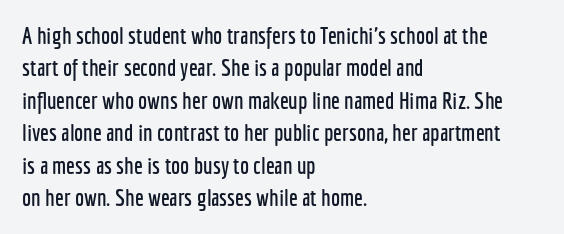
The image shows 23 px text type, upright; set left-aligned, normal line spacing (1.41x), normal letter spacing, not underlined.
